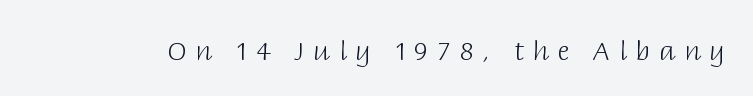
The image shows 26 px text type, upright; set unusually wide letter spacing (+0.33 em), not underlined.
